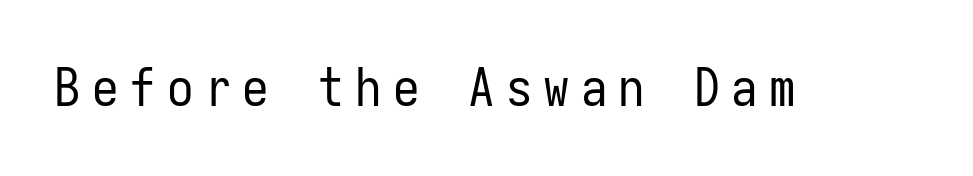
Q: Is the text bold? A: No.
Q: Is the text italic (slanted)? A: No, it is upright.
Q: Is the typeface a serif or a sans-serif typeface? A: Sans-serif.
Q: Is the text underlined? A: No.
Q: Is the spacing between letters normal or unusually wide? A: Unusually wide.
Q: Width (condensed, normal, or wide)? A: Condensed.
Q: Stroke contrast? A: Low.
Q: x-height? A: Medium.
Q: Monospaced? A: Yes.
